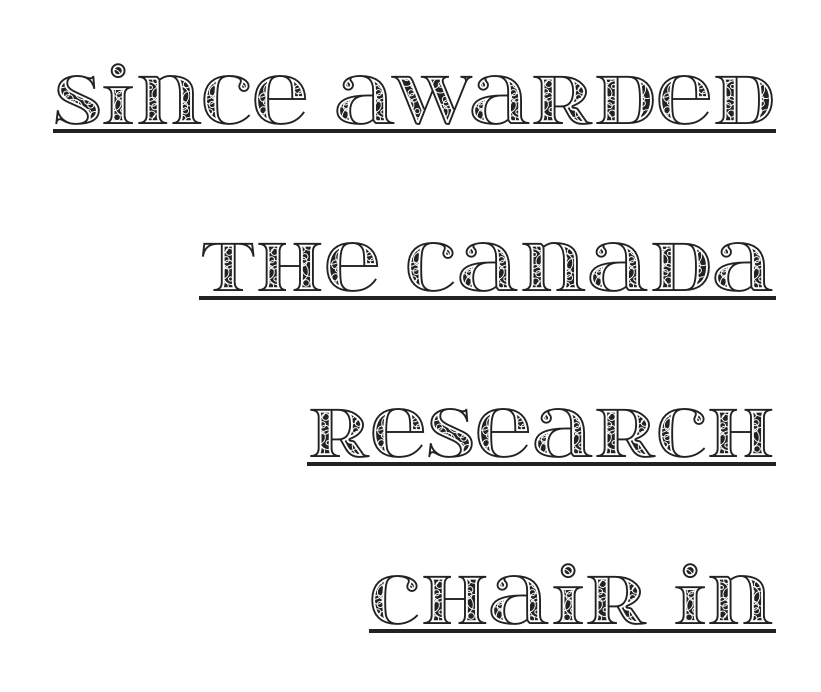
Q: Is the text italic (slanted)? A: No, it is upright.
Q: Is the text underlined? A: Yes.
Q: How is the paragraph aligned? A: Right-aligned.
Q: Is the spacing between letters normal or unusually wide? A: Normal.
Q: Is the spacing between lines tight, normal or loose? A: Loose.
Q: Width (condensed, normal, or wide)? A: Wide.
Q: x-height? A: Large.
Q: Monospaced? A: No.
